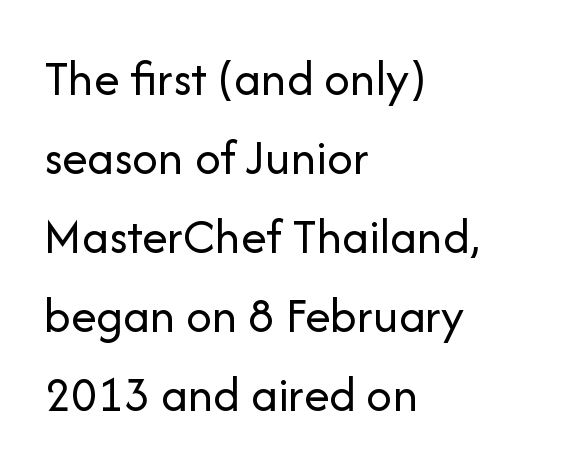
The image shows 51 px regular-weight sans-serif type, upright; set left-aligned, normal line spacing (1.55x), normal letter spacing, not underlined; low stroke contrast and a medium x-height.
